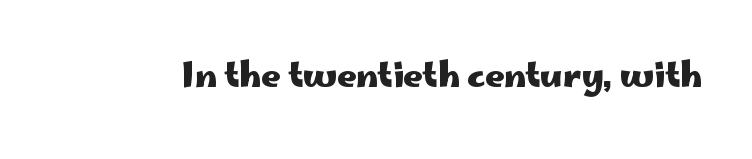
Q: Is the text bold? A: Yes.
Q: Is the text italic (slanted)? A: No, it is upright.
Q: Is the typeface a serif or a sans-serif typeface? A: Sans-serif.
Q: Is the text underlined? A: No.
Q: Is the spacing between letters normal or unusually wide? A: Normal.
Q: Width (condensed, normal, or wide)? A: Wide.
Q: Stroke contrast? A: Low.
Q: x-height? A: Small.
Q: Monospaced? A: No.
